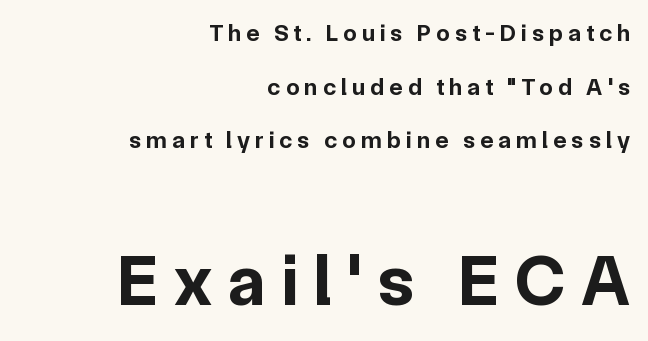
The image shows 73 px bold sans-serif type, upright; set right-aligned, loose line spacing (2.23x), unusually wide letter spacing (+0.22 em), not underlined; the second (bottom) block is 3.04x larger; low stroke contrast and a medium x-height.
